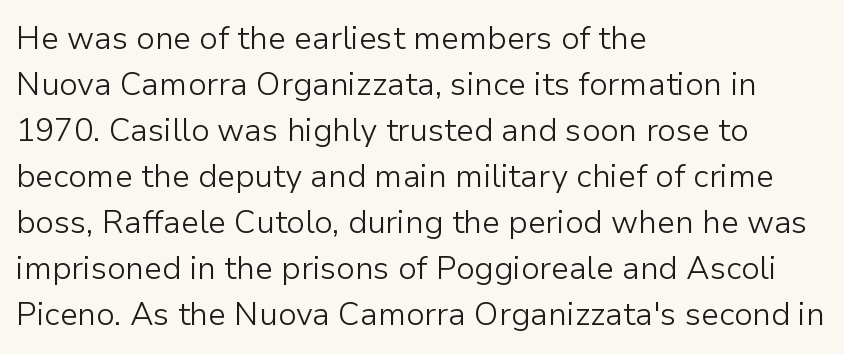
Q: Is the text bold? A: No.
Q: Is the text italic (slanted)? A: No, it is upright.
Q: Is the typeface a serif or a sans-serif typeface? A: Sans-serif.
Q: Is the text underlined? A: No.
Q: How is the paragraph aligned? A: Left-aligned.
Q: Is the spacing between letters normal or unusually wide? A: Normal.
Q: Is the spacing between lines tight, normal or loose? A: Normal.
Q: Width (condensed, normal, or wide)? A: Normal.
Q: Stroke contrast? A: Low.
Q: x-height? A: Medium.
Q: Monospaced? A: No.
